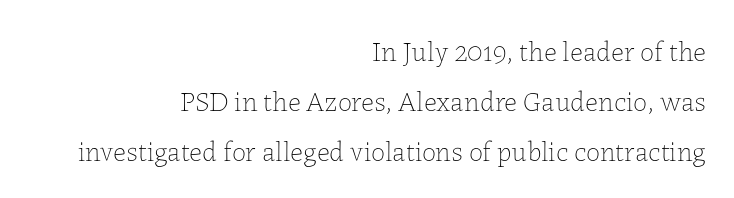
The face used here is proportionally spaced, like ordinary book or web type. The rendering keeps characters at their native spacing. Ordinary non-slanted type is in use. Counters stay open thanks to moderate or lighter strokes. Does the copy run flush right? Yes — the right margin is perfectly even. Check under the words: just untouched page.
